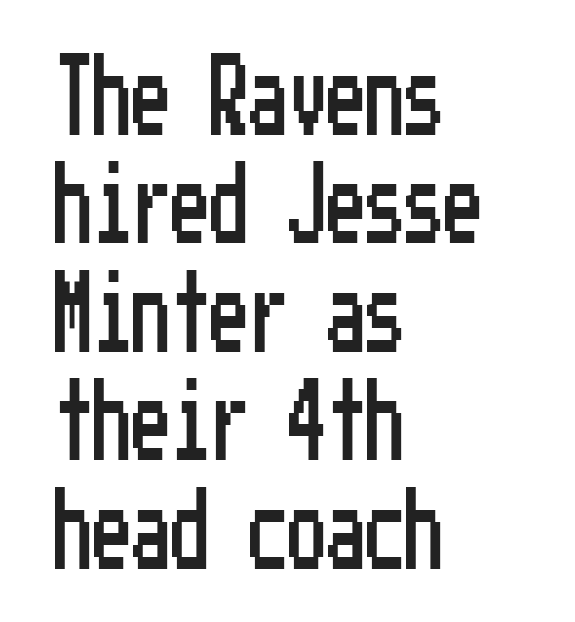
Q: Is the text italic (slanted)? A: No, it is upright.
Q: Is the typeface a serif or a sans-serif typeface? A: Sans-serif.
Q: Is the text underlined? A: No.
Q: How is the paragraph aligned? A: Left-aligned.
Q: Is the spacing between letters normal or unusually wide? A: Normal.
Q: Is the spacing between lines tight, normal or loose? A: Normal.
Q: Width (condensed, normal, or wide)? A: Condensed.
Q: Stroke contrast? A: Low.
Q: x-height? A: Medium.
